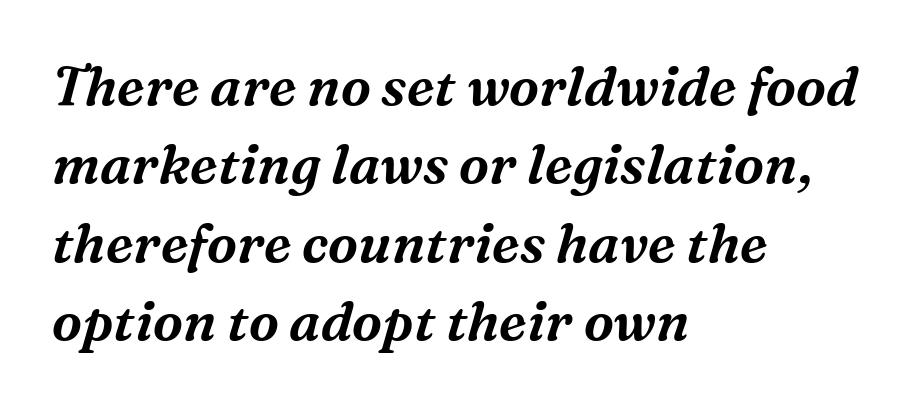
The image shows 54 px serif type, italic (leaning right); set left-aligned, normal line spacing (1.45x), normal letter spacing, not underlined; medium stroke contrast and a medium x-height.
